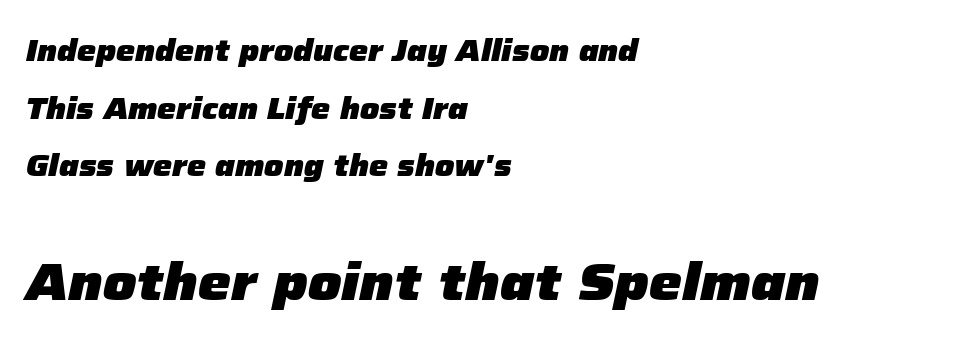
The image shows 52 px heavy type, italic (leaning right); set left-aligned, loose line spacing (1.92x), normal letter spacing, not underlined; the second (bottom) block is 1.73x larger; low stroke contrast and a medium x-height.
